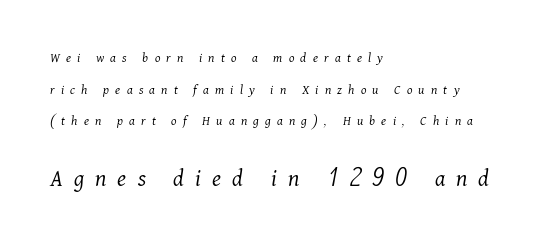
Q: Is the text bold? A: No.
Q: Is the text italic (slanted)? A: Yes, it leans right by about 11 degrees.
Q: Is the text underlined? A: No.
Q: How is the paragraph aligned? A: Left-aligned.
Q: Is the spacing between letters normal or unusually wide? A: Unusually wide.
Q: Is the spacing between lines tight, normal or loose? A: Loose.
Q: Which block of text is set in a larger size, the first (top) or the second (bottom)? A: The second (bottom) one.
